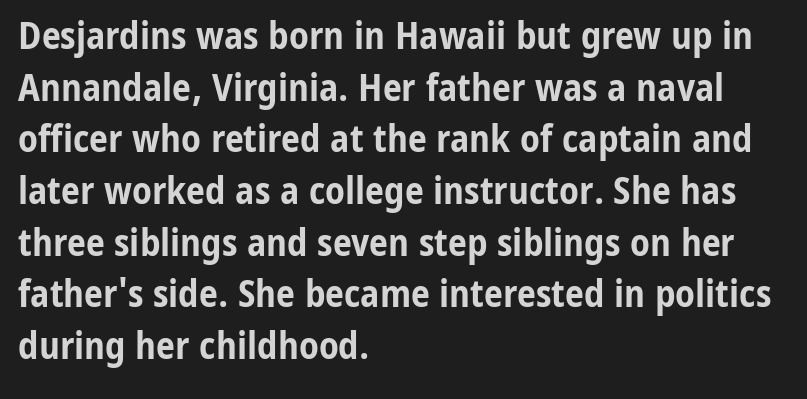
The passage is arranged the way most books set body copy — flush left. Leading: standard. The gap between lines stays unmarked. Emphasis by weight is at full strength: bold. Character widths vary here, with narrow letters taking less room than wide ones.
